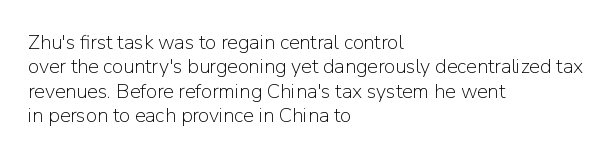
These lines keep a tight, regular rhythm from letter to letter. In CSS terms this would be text-align: left. Weight: in the light-to-regular range. This is roman type, the default non-slanted kind. Decoration check: the copy has no underline.
